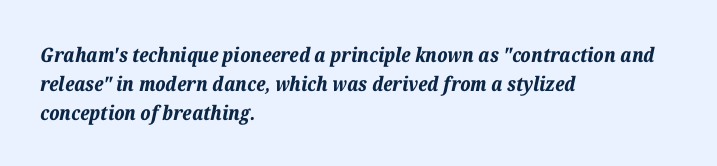
This block has exactly the height ordinary leading produces. Short note: letters normally spaced. These words are printed bold, with thick strokes throughout. Anything drawn beneath the words? Only blank space.
